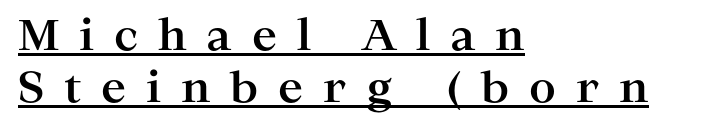
This rendering uses left alignment, leaving the right contour irregular. Serif or sans? Serif — the stroke terminals have little feet. Each letter keeps its own natural width here, so spacing adapts to shape. A continuous stroke trails under the words, as in a hyperlink.
